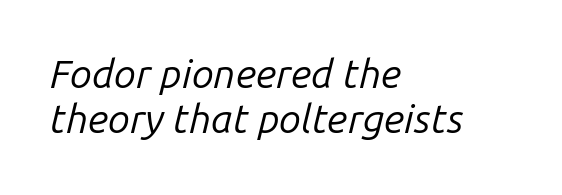
Casual observation: everything's shoved over to the left. Spacing between characters is what you'd get straight out of the box. The whole block is typeset with a tilt. Ink coverage per letter is moderate at most.
